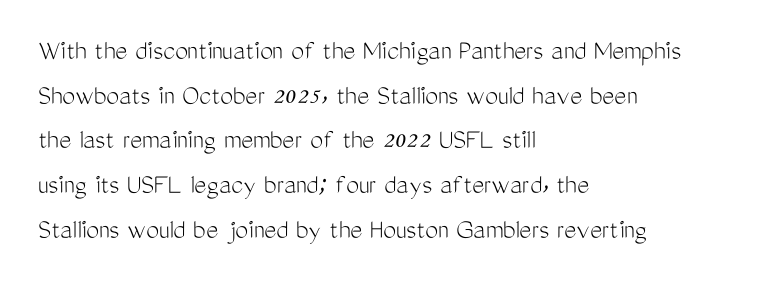
The image shows 29 px light, condensed sans-serif type, upright; set left-aligned, normal line spacing (1.54x), normal letter spacing, not underlined; medium stroke contrast and a medium x-height.
